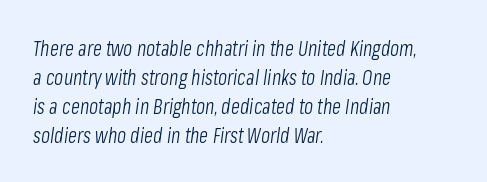
Q: Is the text bold? A: No.
Q: Is the text italic (slanted)? A: Yes, it leans right by about 8 degrees.
Q: Is the text underlined? A: No.
Q: How is the paragraph aligned? A: Left-aligned.
Q: Is the spacing between letters normal or unusually wide? A: Normal.
Q: Is the spacing between lines tight, normal or loose? A: Normal.
